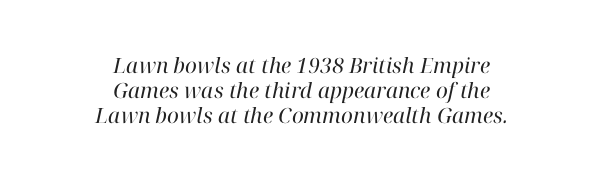
Stroke thickness stays within the range of a standard reading face or lighter. The passage shown is not underscored anywhere. Slanted lettering throughout. Standard letterfit; no display-style spreading of the glyphs.
